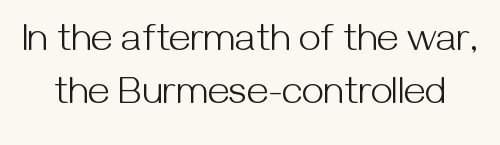
The lines sit at an ordinary, default distance from one another. Unbolded letterforms with no extra heft. The words here are not underlined. The typography opts for an upright posture over an oblique one. These lines are rendered in a variable-pitch font. A typesetter would call this zero additional tracking.
